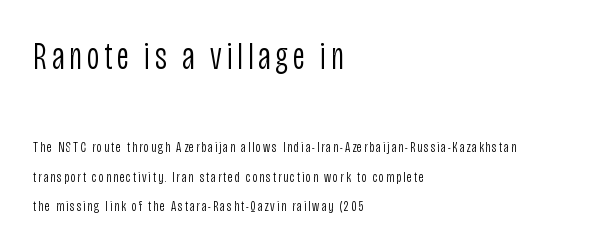
The image shows 38 px light, condensed sans-serif type, upright; set left-aligned, loose line spacing (1.97x), not underlined; the first (top) block is 2.53x larger; low stroke contrast and a large x-height.
